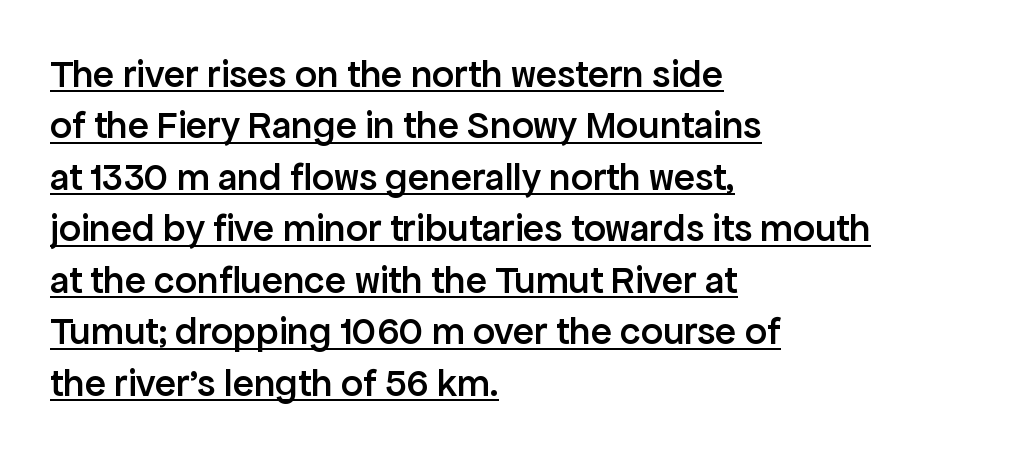
It's the straight-up-and-down kind of type. These lines carry some extra weight — a demibold, not a full bold. Notice how the passage keeps a crisp vertical edge on the left only. There is no visible air inserted between adjacent glyphs.
